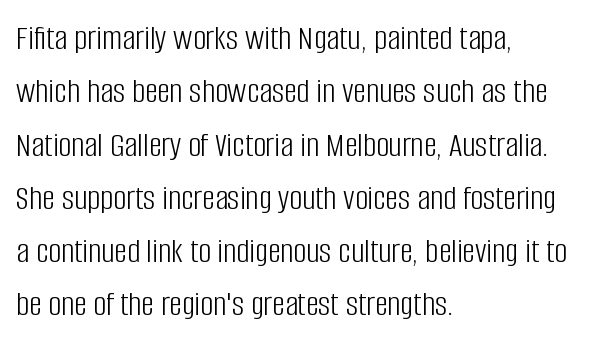
Q: Is the text bold? A: No.
Q: Is the text italic (slanted)? A: No, it is upright.
Q: Is the typeface a serif or a sans-serif typeface? A: Sans-serif.
Q: Is the text underlined? A: No.
Q: How is the paragraph aligned? A: Left-aligned.
Q: Is the spacing between letters normal or unusually wide? A: Normal.
Q: Is the spacing between lines tight, normal or loose? A: Normal.
Q: Width (condensed, normal, or wide)? A: Condensed.
Q: Stroke contrast? A: Low.
Q: x-height? A: Large.
Q: Monospaced? A: No.
